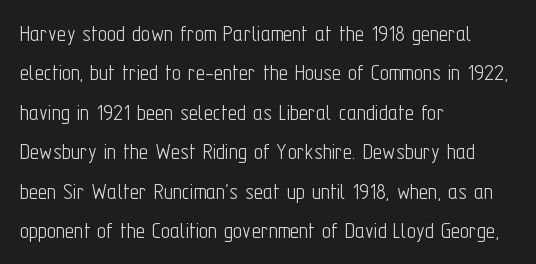
The image shows 25 px text type, upright; set left-aligned, normal line spacing (1.58x), normal letter spacing, not underlined.
